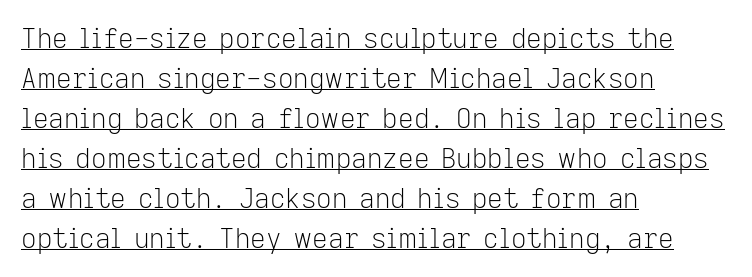
Q: Is the text bold? A: No.
Q: Is the text italic (slanted)? A: No, it is upright.
Q: Is the text underlined? A: Yes.
Q: How is the paragraph aligned? A: Left-aligned.
Q: Is the spacing between letters normal or unusually wide? A: Normal.
Q: Is the spacing between lines tight, normal or loose? A: Normal.
